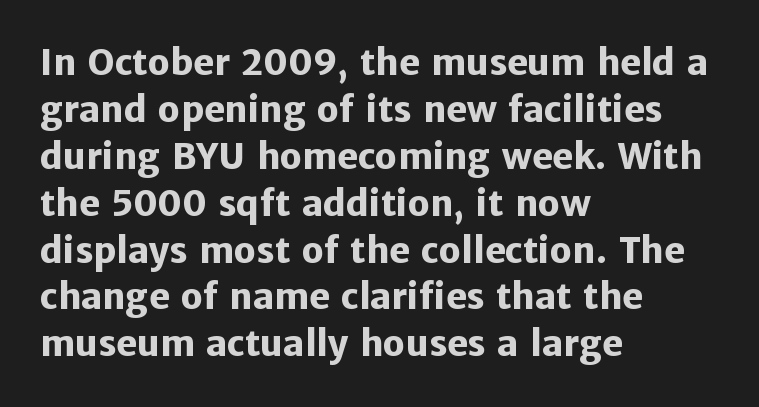
Q: Is the text bold? A: Yes.
Q: Is the text italic (slanted)? A: No, it is upright.
Q: Is the typeface a serif or a sans-serif typeface? A: Sans-serif.
Q: Is the text underlined? A: No.
Q: How is the paragraph aligned? A: Left-aligned.
Q: Is the spacing between letters normal or unusually wide? A: Normal.
Q: Is the spacing between lines tight, normal or loose? A: Normal.
Q: Width (condensed, normal, or wide)? A: Normal.
Q: Stroke contrast? A: Low.
Q: x-height? A: Medium.
Q: Monospaced? A: No.
